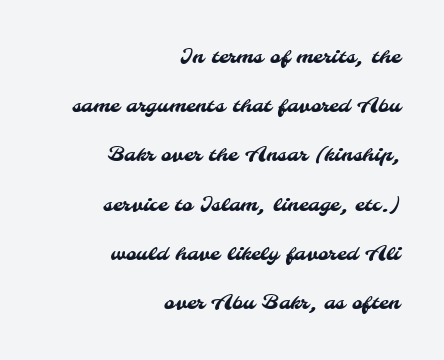
Is the letter spacing exaggerated? No — it looks like the ordinary default. Notice how the passage keeps a crisp vertical edge on the right only. Decoration check: the copy has no underline. Whoever set this chose breathing room over compactness in the vertical rhythm.
